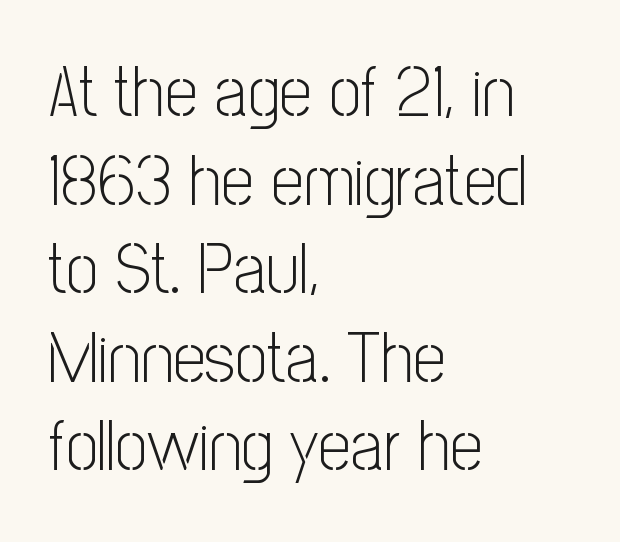
The text block is weighted toward the left margin, trailing off unevenly rightward. The weight tops out at a normal text grade. You could call the tracking neutral — neither tight nor loose. Proportional: the letters do not fall into vertical columns. No italicization has been applied; the sample stays upright. The string is rendered with underlining switched off.
